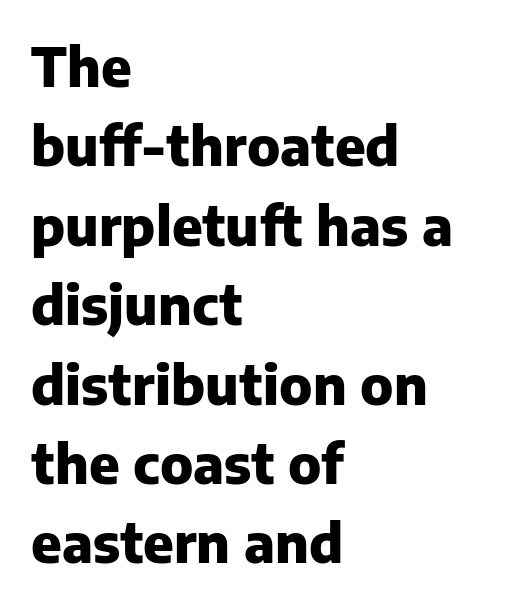
The image shows 54 px heavy sans-serif type, upright; set left-aligned, normal line spacing (1.47x), normal letter spacing, not underlined; low stroke contrast and a medium x-height.
